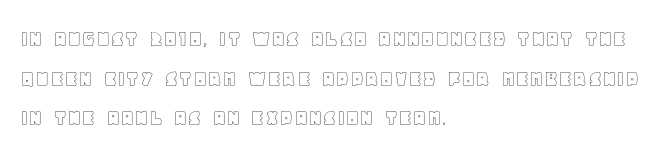
Words appear dense and cohesive because spacing is normal. Italic? Not at all — the glyphs are vertical. Horizontally, the lines are justified to the leading edge only. Leading matches the norm, producing a regular column. Each row of text sits above clean, open space.
